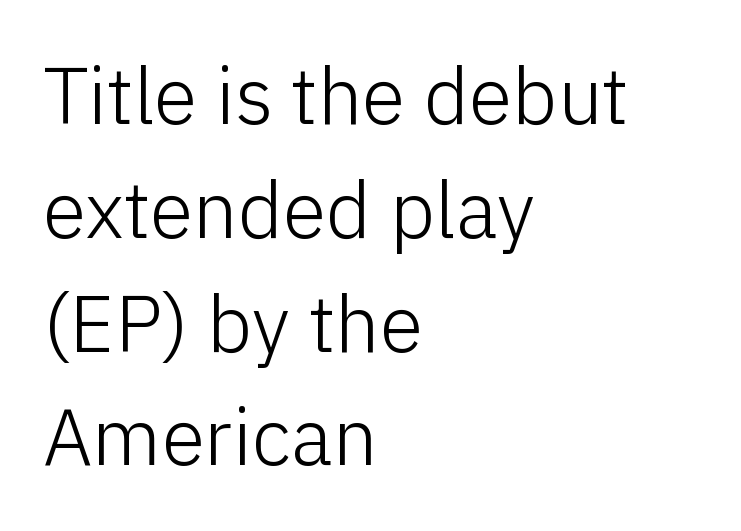
Q: Is the text bold? A: No.
Q: Is the text italic (slanted)? A: No, it is upright.
Q: Is the typeface a serif or a sans-serif typeface? A: Sans-serif.
Q: Is the text underlined? A: No.
Q: How is the paragraph aligned? A: Left-aligned.
Q: Is the spacing between letters normal or unusually wide? A: Normal.
Q: Is the spacing between lines tight, normal or loose? A: Normal.
Q: Width (condensed, normal, or wide)? A: Normal.
Q: Stroke contrast? A: Low.
Q: x-height? A: Medium.
Q: Monospaced? A: No.
